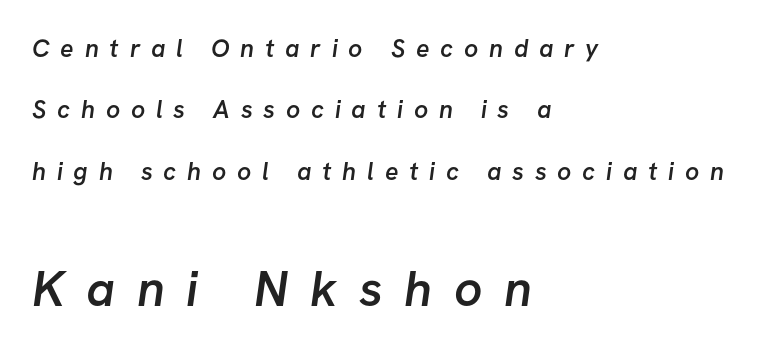
{"serif": "no", "bold": "semi", "weight": "semibold", "width": "normal", "stroke_contrast": "low", "x_height": "medium", "monospaced": "no", "underline": "no", "align": "left", "line_spacing": "loose", "line_spacing_ratio": 2.46, "letter_spacing": "wide", "letter_spacing_em": 0.43, "larger_block": "second", "size_ratio": 2.0, "glyph_px": 50}
